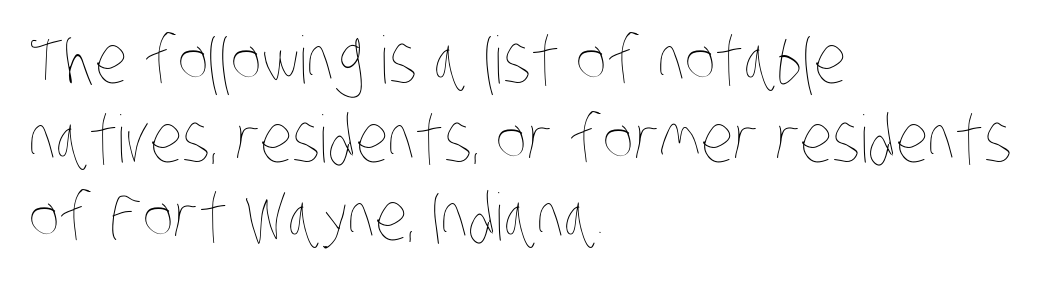
{"bold": "no", "weight": "thin", "width": "condensed", "stroke_contrast": "low", "x_height": "large", "monospaced": "no", "underline": "no", "align": "left", "line_spacing_ratio": 1.21, "letter_spacing": "normal", "letter_spacing_em": 0.0, "glyph_px": 65}
